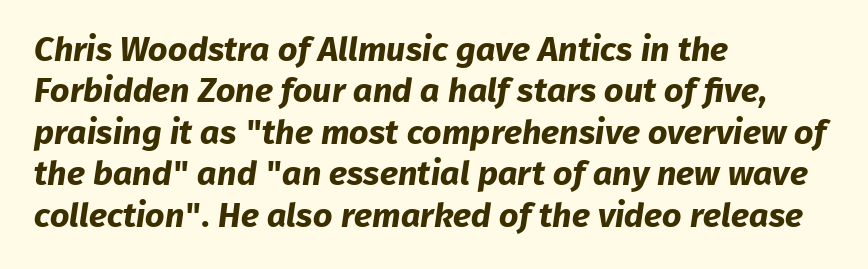
The image shows 34 px bold sans-serif type; set left-aligned, line spacing 1.22x, normal letter spacing, not underlined; low stroke contrast and a medium x-height.
